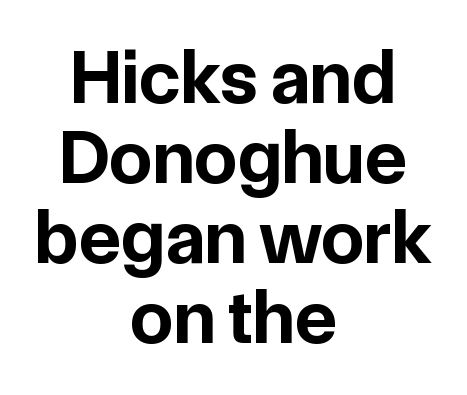
{"serif": "no", "italic": "no", "bold": "yes", "weight": "bold", "width": "normal", "stroke_contrast": "low", "x_height": "medium", "monospaced": "no", "underline": "no", "align": "center", "line_spacing": "tight", "line_spacing_ratio": 1.04, "letter_spacing": "normal", "letter_spacing_em": 0.0, "glyph_px": 77}
